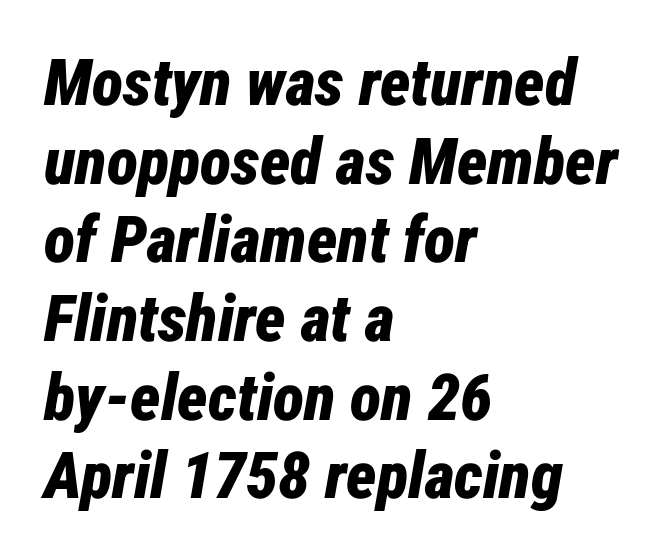
{"italic": "yes", "lean": "right", "slant_degrees": 12, "bold": "yes", "weight": "bold", "width": "condensed", "stroke_contrast": "low", "x_height": "medium", "monospaced": "no", "underline": "no", "align": "left", "line_spacing_ratio": 1.21, "letter_spacing": "normal", "letter_spacing_em": 0.0, "glyph_px": 65}
